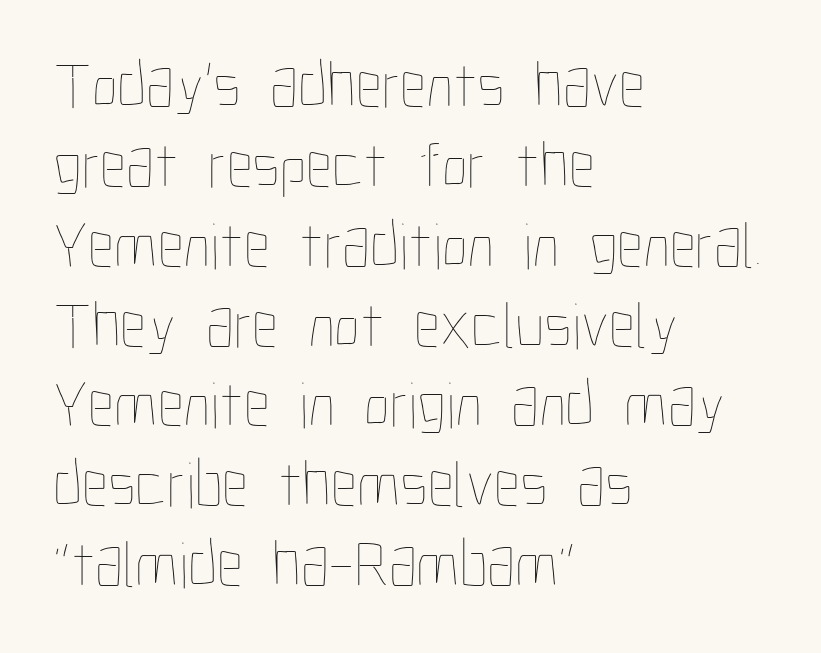
{"italic": "no", "bold": "no", "weight": "thin", "width": "condensed", "stroke_contrast": "low", "x_height": "medium", "monospaced": "no", "underline": "no", "align": "left", "line_spacing_ratio": 1.21, "letter_spacing": "normal", "letter_spacing_em": 0.0, "glyph_px": 66}
